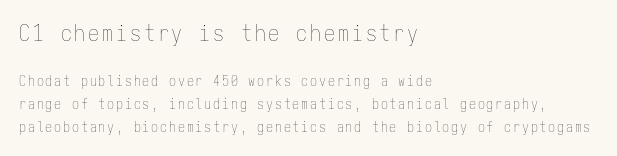
{"italic": "no", "bold": "no", "underline": "no", "align": "left", "line_spacing": "normal", "line_spacing_ratio": 1.63, "larger_block": "first", "size_ratio": 1.57, "glyph_px": 22}
